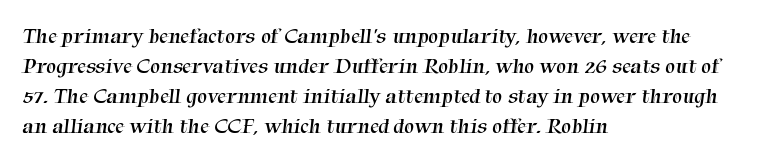
Q: Is the text bold? A: No.
Q: Is the text underlined? A: No.
Q: How is the paragraph aligned? A: Left-aligned.
Q: Is the spacing between letters normal or unusually wide? A: Normal.
Q: Is the spacing between lines tight, normal or loose? A: Normal.
